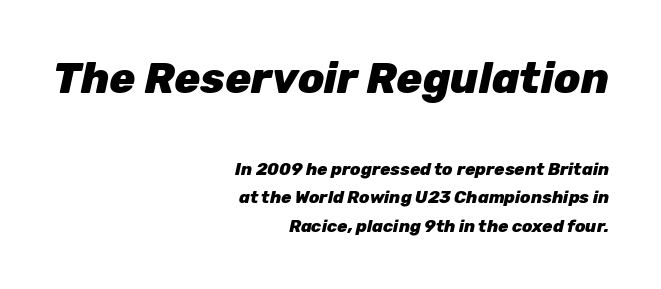
Q: Is the text bold? A: Yes.
Q: Is the text italic (slanted)? A: Yes, it leans right by about 12 degrees.
Q: Is the text underlined? A: No.
Q: How is the paragraph aligned? A: Right-aligned.
Q: Is the spacing between letters normal or unusually wide? A: Normal.
Q: Is the spacing between lines tight, normal or loose? A: Normal.
Q: Which block of text is set in a larger size, the first (top) or the second (bottom)? A: The first (top) one.
Q: Width (condensed, normal, or wide)? A: Normal.
Q: Stroke contrast? A: Low.
Q: x-height? A: Medium.
Q: Monospaced? A: No.
